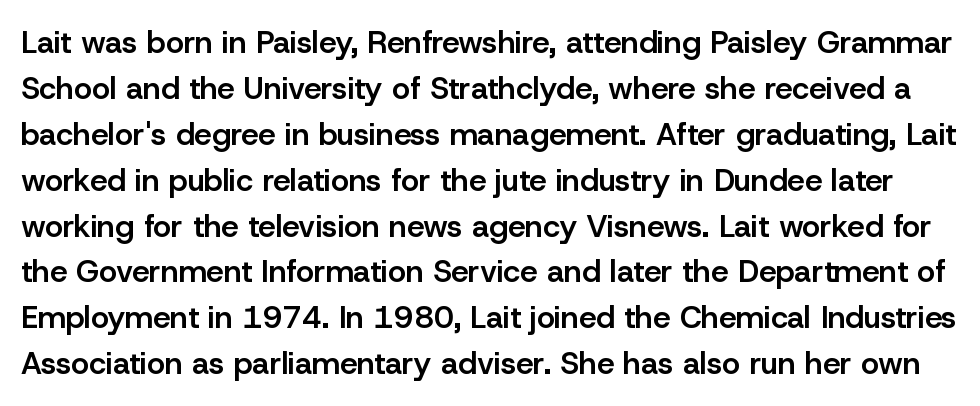
Q: Is the text bold? A: Semi-bold.
Q: Is the text italic (slanted)? A: No, it is upright.
Q: Is the typeface a serif or a sans-serif typeface? A: Sans-serif.
Q: Is the text underlined? A: No.
Q: Is the spacing between letters normal or unusually wide? A: Normal.
Q: Is the spacing between lines tight, normal or loose? A: Normal.
Q: Width (condensed, normal, or wide)? A: Normal.
Q: Stroke contrast? A: Low.
Q: x-height? A: Medium.
Q: Monospaced? A: No.
